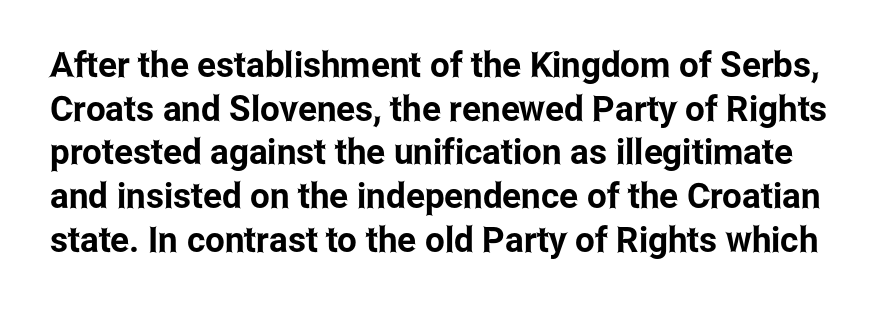
Q: Is the text italic (slanted)? A: No, it is upright.
Q: Is the typeface a serif or a sans-serif typeface? A: Sans-serif.
Q: Is the text underlined? A: No.
Q: Is the spacing between letters normal or unusually wide? A: Normal.
Q: Is the spacing between lines tight, normal or loose? A: Normal.
Q: Width (condensed, normal, or wide)? A: Condensed.
Q: Stroke contrast? A: Low.
Q: x-height? A: Medium.
Q: Monospaced? A: No.
